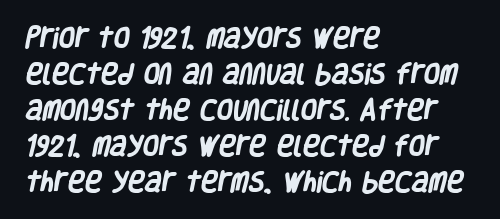
{"bold": "yes", "underline": "no", "align": "left", "line_spacing": "normal", "line_spacing_ratio": 1.57, "letter_spacing": "normal", "letter_spacing_em": 0.0, "glyph_px": 23}
